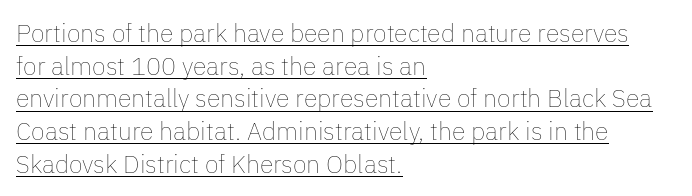
{"italic": "no", "bold": "no", "underline": "yes", "align": "left", "line_spacing": "normal", "line_spacing_ratio": 1.31, "letter_spacing": "normal", "letter_spacing_em": 0.0, "glyph_px": 25}
